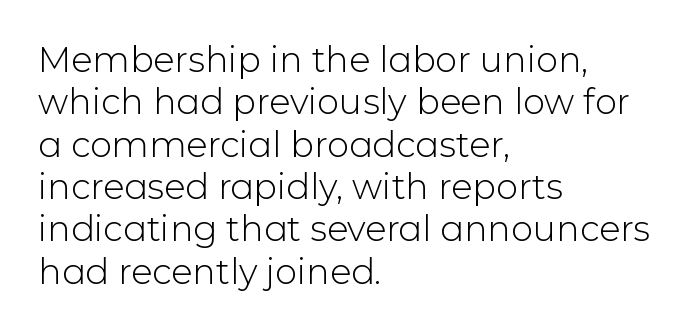
Q: Is the text bold? A: No.
Q: Is the text italic (slanted)? A: No, it is upright.
Q: Is the typeface a serif or a sans-serif typeface? A: Sans-serif.
Q: Is the text underlined? A: No.
Q: How is the paragraph aligned? A: Left-aligned.
Q: Is the spacing between letters normal or unusually wide? A: Normal.
Q: Width (condensed, normal, or wide)? A: Normal.
Q: Stroke contrast? A: Low.
Q: x-height? A: Medium.
Q: Monospaced? A: No.
